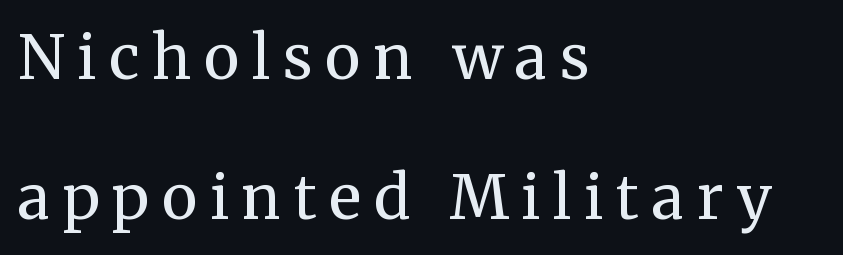
{"serif": "yes", "italic": "no", "bold": "no", "weight": "regular", "width": "normal", "stroke_contrast": "medium", "x_height": "medium", "monospaced": "no", "underline": "no", "align": "left", "line_spacing": "loose", "line_spacing_ratio": 2.3, "letter_spacing": "wide", "letter_spacing_em": 0.21, "glyph_px": 61}
